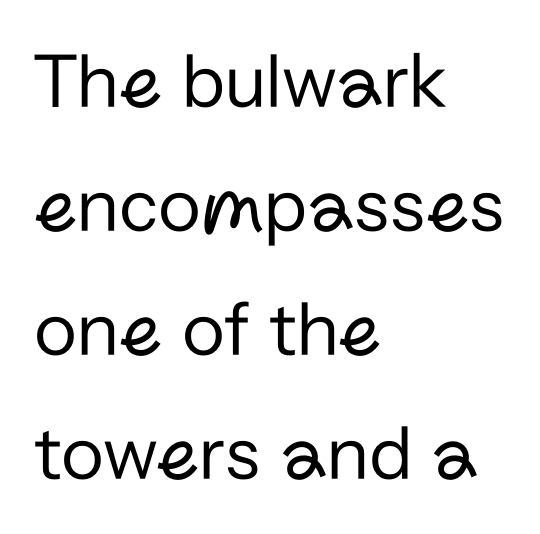
The image shows 79 px regular-weight sans-serif type, upright; set left-aligned, normal line spacing (1.57x), normal letter spacing, not underlined; low stroke contrast and a medium x-height.
